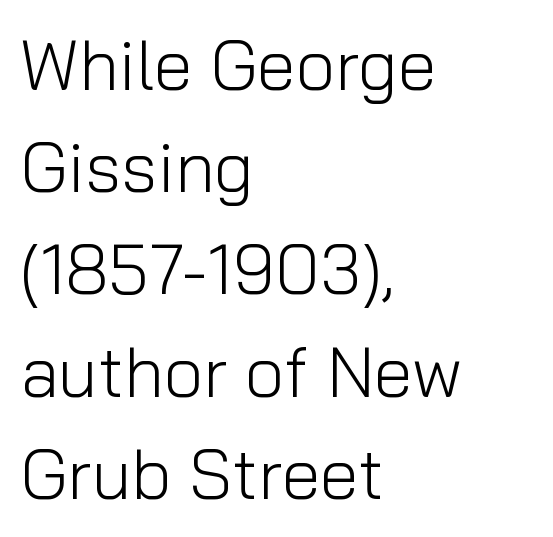
Q: Is the text bold? A: No.
Q: Is the text italic (slanted)? A: No, it is upright.
Q: Is the typeface a serif or a sans-serif typeface? A: Sans-serif.
Q: Is the text underlined? A: No.
Q: How is the paragraph aligned? A: Left-aligned.
Q: Is the spacing between letters normal or unusually wide? A: Normal.
Q: Is the spacing between lines tight, normal or loose? A: Normal.
Q: Width (condensed, normal, or wide)? A: Normal.
Q: Stroke contrast? A: Low.
Q: x-height? A: Medium.
Q: Monospaced? A: No.
